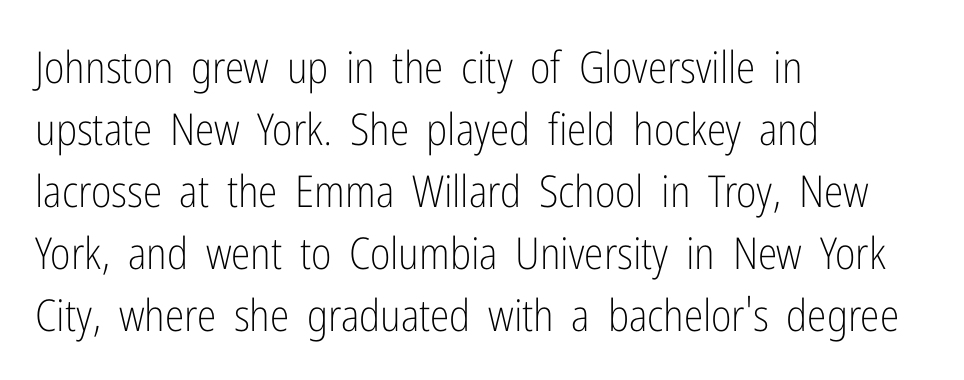
The image shows 44 px light, condensed sans-serif type, upright; set left-aligned, normal line spacing (1.41x), normal letter spacing, not underlined; low stroke contrast and a medium x-height.
